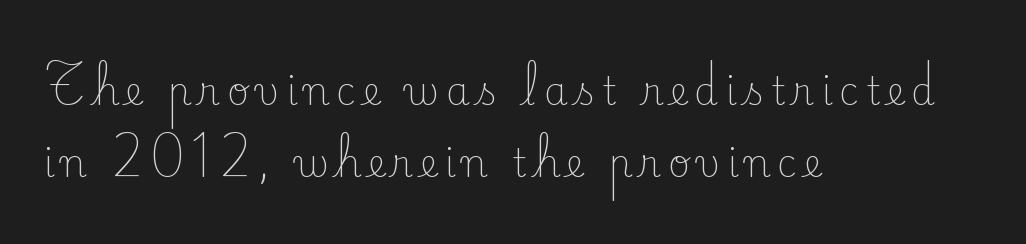
Q: Is the text bold? A: No.
Q: Is the text italic (slanted)? A: No, it is upright.
Q: Is the typeface a serif or a sans-serif typeface? A: Serif.
Q: Is the text underlined? A: No.
Q: How is the paragraph aligned? A: Left-aligned.
Q: Width (condensed, normal, or wide)? A: Normal.
Q: Stroke contrast? A: Low.
Q: x-height? A: Small.
Q: Monospaced? A: No.
